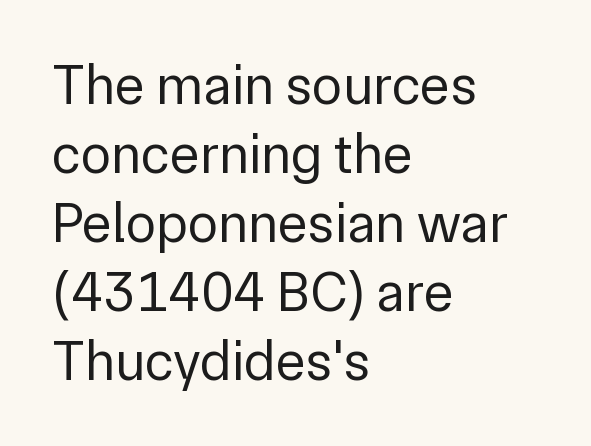
Q: Is the text bold? A: No.
Q: Is the text italic (slanted)? A: No, it is upright.
Q: Is the typeface a serif or a sans-serif typeface? A: Sans-serif.
Q: Is the text underlined? A: No.
Q: How is the paragraph aligned? A: Left-aligned.
Q: Is the spacing between letters normal or unusually wide? A: Normal.
Q: Width (condensed, normal, or wide)? A: Normal.
Q: Stroke contrast? A: Low.
Q: x-height? A: Medium.
Q: Monospaced? A: No.
